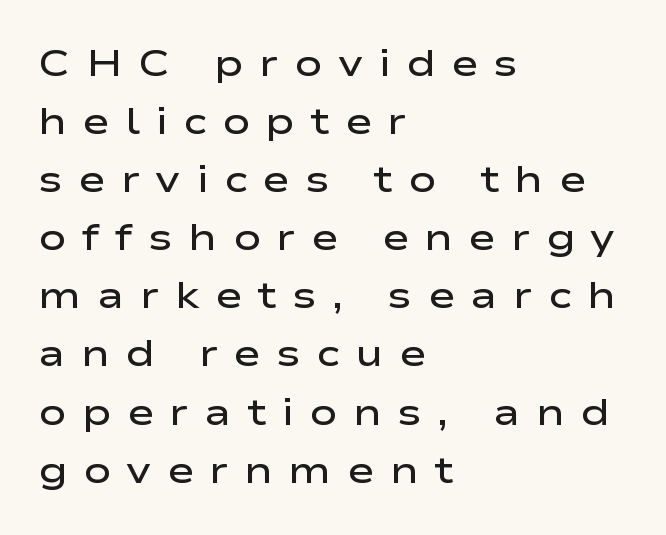
{"serif": "no", "italic": "no", "bold": "semi", "weight": "semibold", "width": "wide", "stroke_contrast": "low", "x_height": "medium", "monospaced": "no", "underline": "no", "align": "left", "line_spacing": "normal", "line_spacing_ratio": 1.57, "letter_spacing": "wide", "letter_spacing_em": 0.42, "glyph_px": 37}
